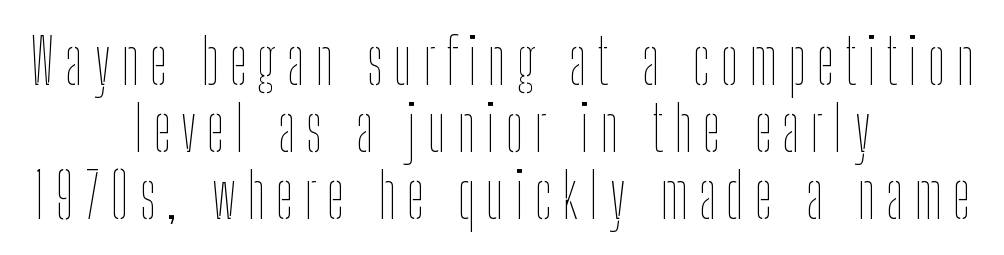
{"italic": "no", "bold": "no", "weight": "thin", "width": "condensed", "stroke_contrast": "low", "x_height": "medium", "monospaced": "no", "underline": "no", "align": "center", "line_spacing": "tight", "line_spacing_ratio": 1.06, "glyph_px": 63}
